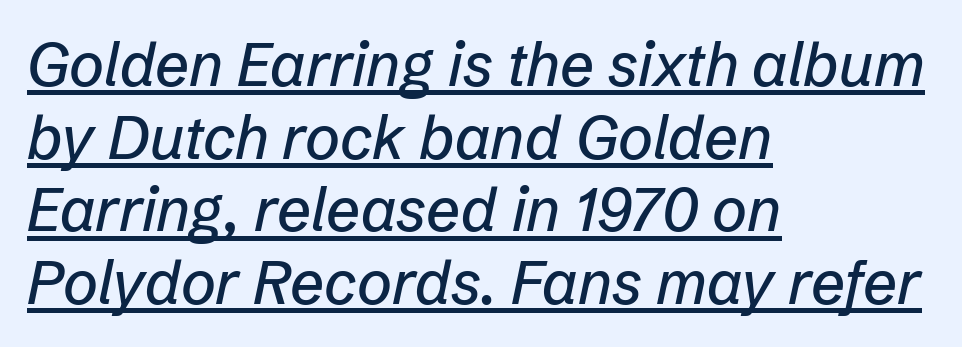
Q: Is the text italic (slanted)? A: Yes, it leans right by about 12 degrees.
Q: Is the text underlined? A: Yes.
Q: How is the paragraph aligned? A: Left-aligned.
Q: Is the spacing between letters normal or unusually wide? A: Normal.
Q: Width (condensed, normal, or wide)? A: Normal.
Q: Stroke contrast? A: Low.
Q: x-height? A: Medium.
Q: Monospaced? A: No.
